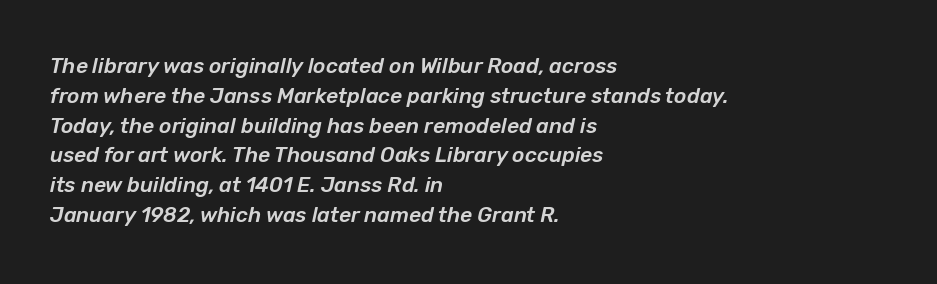
{"italic": "yes", "lean": "right", "slant_degrees": 12, "underline": "no", "align": "left", "line_spacing": "normal", "line_spacing_ratio": 1.42, "letter_spacing": "normal", "letter_spacing_em": 0.0, "glyph_px": 21}
